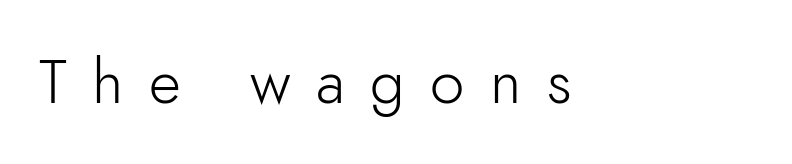
Q: Is the text bold? A: No.
Q: Is the text italic (slanted)? A: No, it is upright.
Q: Is the typeface a serif or a sans-serif typeface? A: Sans-serif.
Q: Is the text underlined? A: No.
Q: How is the paragraph aligned? A: Left-aligned.
Q: Is the spacing between letters normal or unusually wide? A: Unusually wide.
Q: Width (condensed, normal, or wide)? A: Normal.
Q: Stroke contrast? A: Low.
Q: x-height? A: Small.
Q: Monospaced? A: No.
